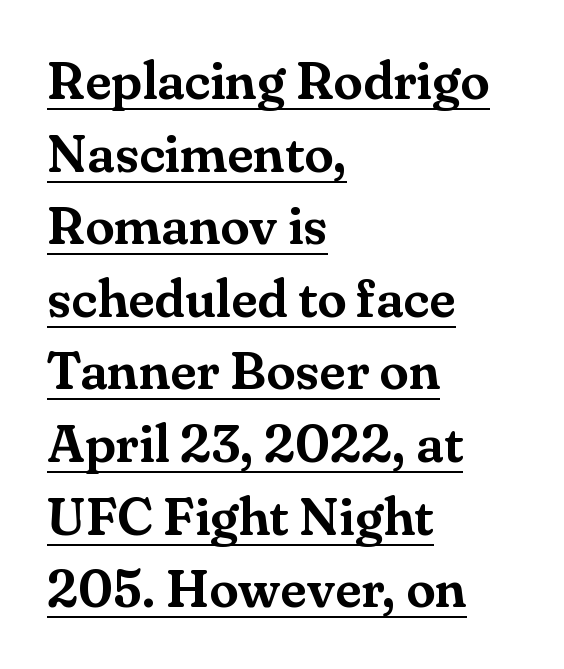
{"serif": "yes", "italic": "no", "width": "normal", "stroke_contrast": "medium", "x_height": "small", "monospaced": "no", "underline": "yes", "align": "left", "line_spacing": "normal", "line_spacing_ratio": 1.37, "letter_spacing": "normal", "letter_spacing_em": 0.0, "glyph_px": 53}
